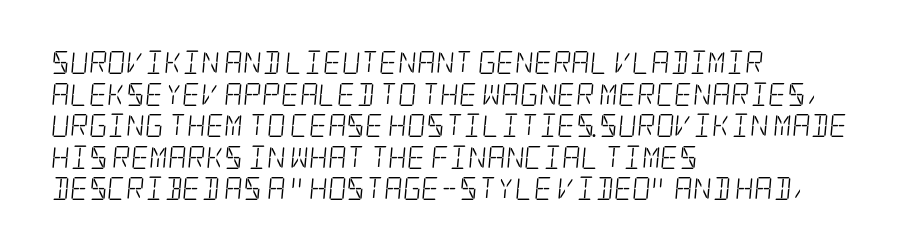
Nothing heavy about these letters — not bold at all. You could call the tracking neutral — neither tight nor loose. Is there much room between lines? A standard amount, neither cramped nor airy. Horizontally, the lines are justified to the leading edge only.
